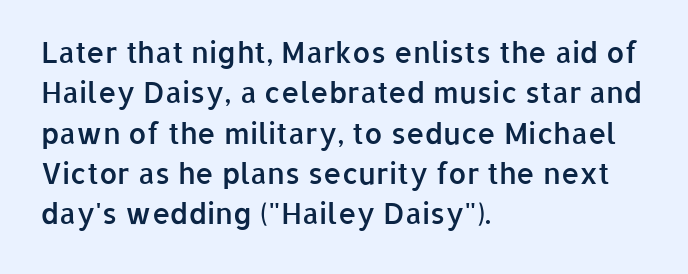
Q: Is the text bold? A: Semi-bold.
Q: Is the text italic (slanted)? A: No, it is upright.
Q: Is the typeface a serif or a sans-serif typeface? A: Sans-serif.
Q: Is the text underlined? A: No.
Q: How is the paragraph aligned? A: Left-aligned.
Q: Is the spacing between letters normal or unusually wide? A: Normal.
Q: Is the spacing between lines tight, normal or loose? A: Normal.
Q: Width (condensed, normal, or wide)? A: Normal.
Q: Stroke contrast? A: Low.
Q: x-height? A: Medium.
Q: Monospaced? A: No.
